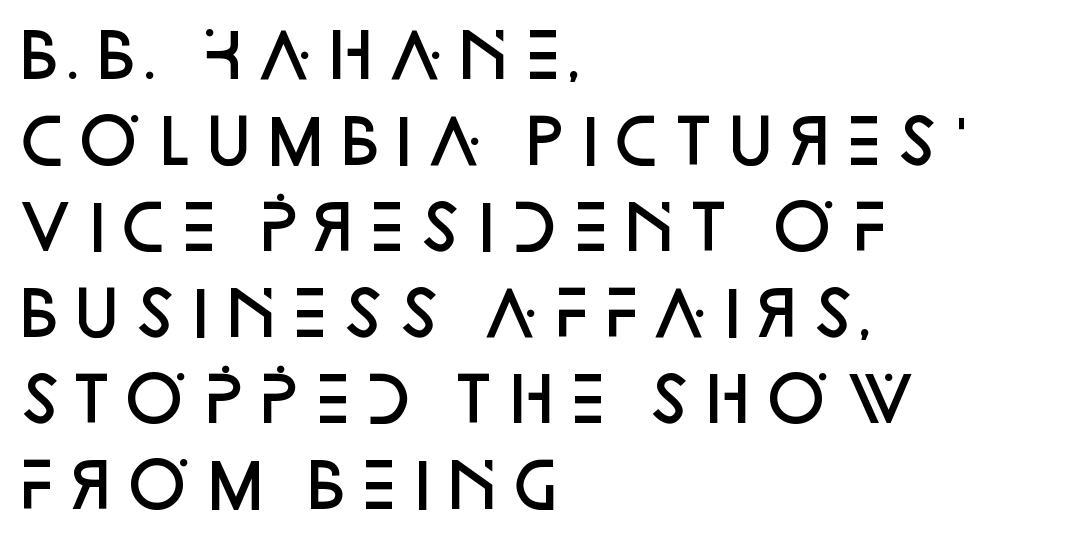
The image shows 61 px semibold sans-serif type, upright; set left-aligned, normal line spacing (1.41x), normal letter spacing, not underlined; low stroke contrast and a large x-height.
